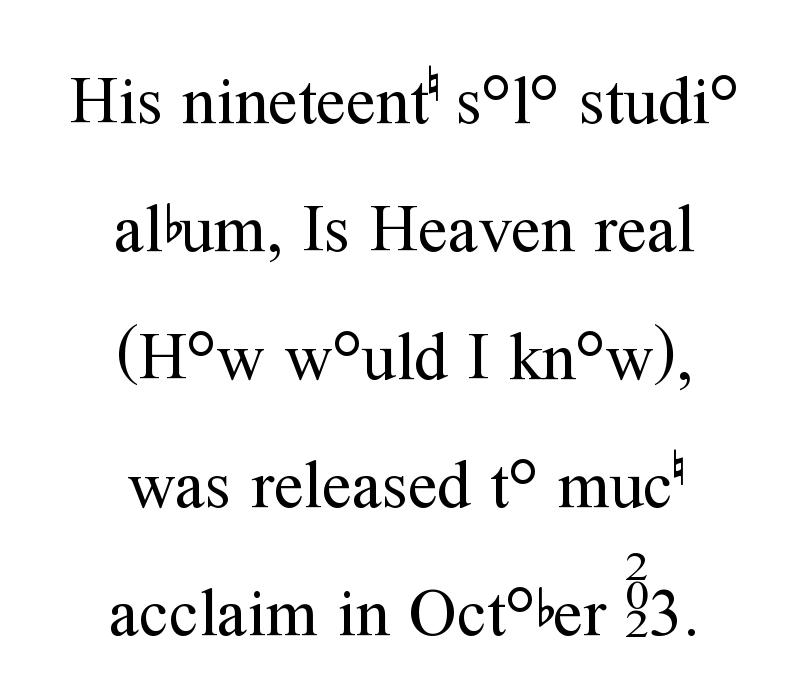
The characters are drawn with everyday or finer stroke widths. There is no visible air inserted between adjacent glyphs. When letters stand straight like this, we call the style roman or upright. If you measured baseline to baseline, you'd find a long distance. Do the characters align in a grid? No, the font is proportional. Every row of glyphs is offset so its center matches the block's center.
